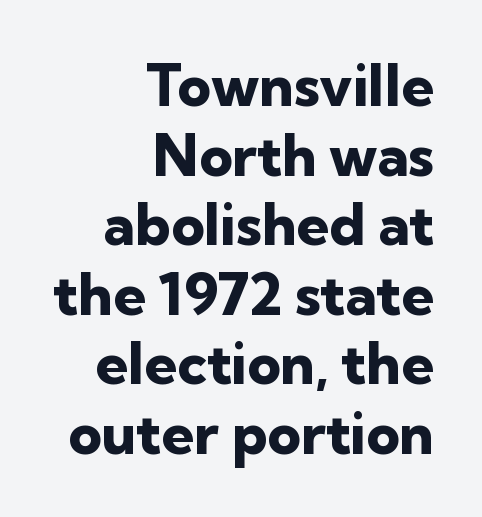
Q: Is the text bold? A: Yes.
Q: Is the text italic (slanted)? A: No, it is upright.
Q: Is the typeface a serif or a sans-serif typeface? A: Sans-serif.
Q: Is the text underlined? A: No.
Q: How is the paragraph aligned? A: Right-aligned.
Q: Is the spacing between letters normal or unusually wide? A: Normal.
Q: Width (condensed, normal, or wide)? A: Normal.
Q: Stroke contrast? A: Low.
Q: x-height? A: Medium.
Q: Monospaced? A: No.
